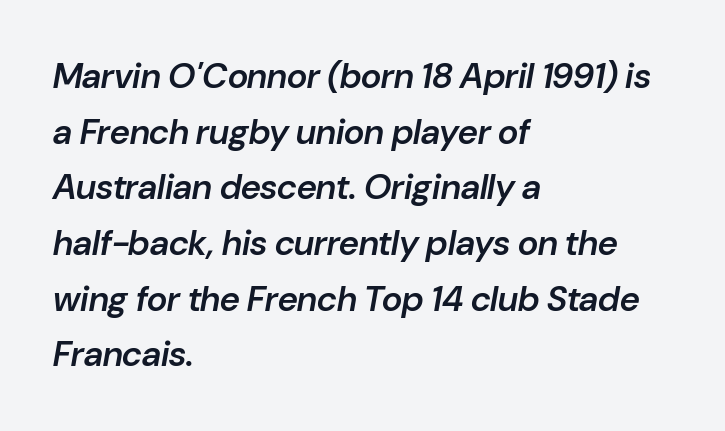
Q: Is the text bold? A: Semi-bold.
Q: Is the text italic (slanted)? A: Yes, it leans right by about 10 degrees.
Q: Is the text underlined? A: No.
Q: How is the paragraph aligned? A: Left-aligned.
Q: Is the spacing between letters normal or unusually wide? A: Normal.
Q: Is the spacing between lines tight, normal or loose? A: Normal.
Q: Width (condensed, normal, or wide)? A: Normal.
Q: Stroke contrast? A: Low.
Q: x-height? A: Medium.
Q: Monospaced? A: No.
